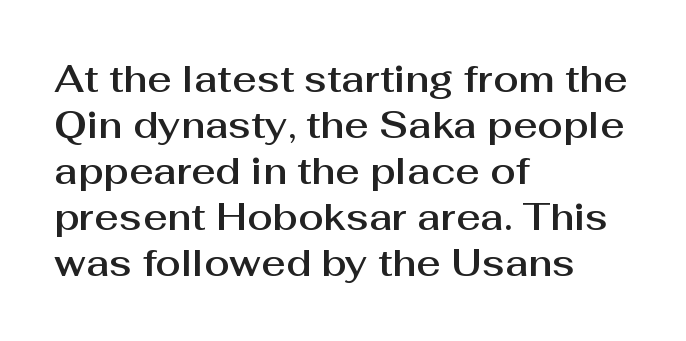
A roman cut, with each character standing at attention. Look at the tracking — it's just the regular setting, nothing added. Regarding serifs, this sample does without them. The passage shown is typed in a proportional face where columns would drift. Bare-footed words on every line.
